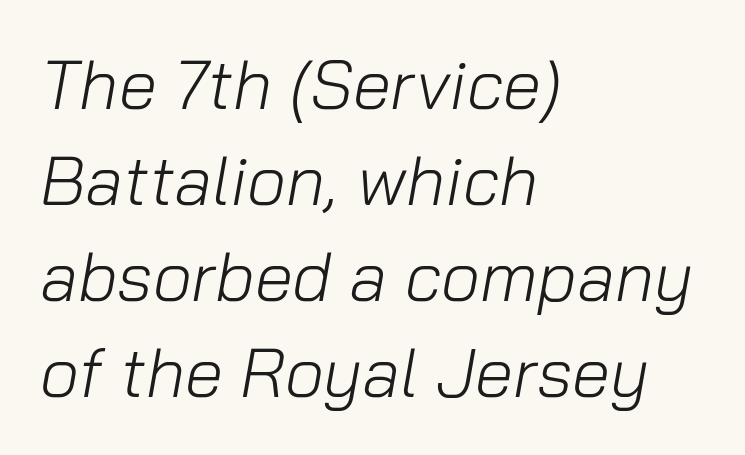
{"italic": "yes", "lean": "right", "slant_degrees": 10, "bold": "no", "weight": "light", "width": "normal", "stroke_contrast": "low", "x_height": "medium", "monospaced": "no", "underline": "no", "align": "left", "line_spacing": "normal", "line_spacing_ratio": 1.39, "letter_spacing": "normal", "letter_spacing_em": 0.0, "glyph_px": 69}
